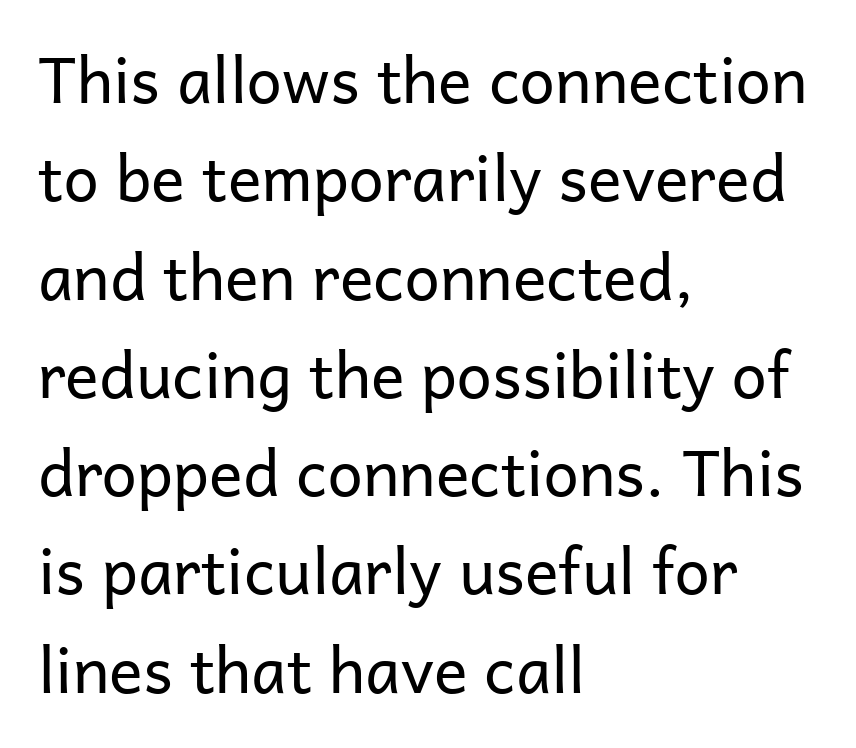
Stroke terminals: plain, sans-serif. The paragraph shown leans on its left margin. Tracking value appears to be zero — textbook default spacing. Rendered with straight, roman letterforms. Quick note: interline space is typical. Descenders are the only things crossing below the line.
